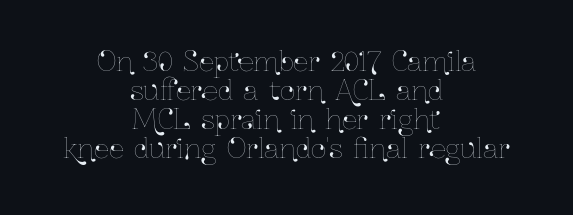
Posture: straight, roman, zero tilt. The lines are quadded center. Quick note: underline off. If you measured baseline to baseline, you'd find a short distance. What stands out about the letter spacing? Nothing — it is the standard amount.
